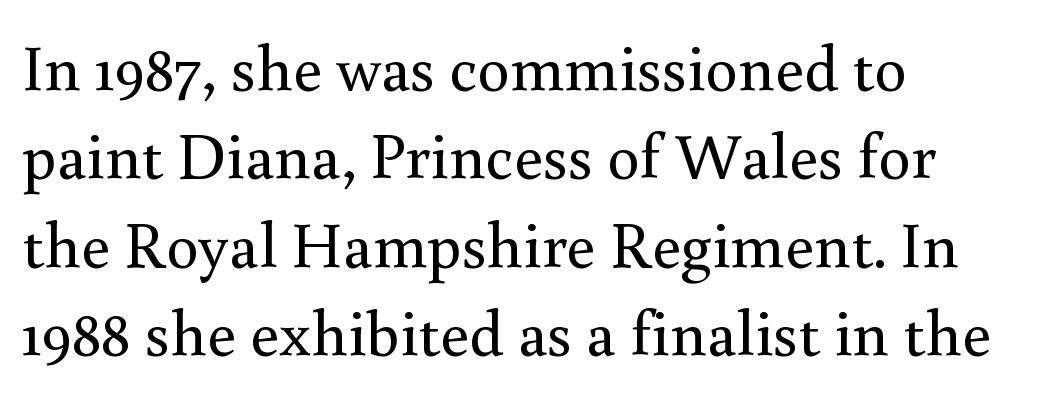
Q: Is the text bold? A: No.
Q: Is the text italic (slanted)? A: No, it is upright.
Q: Is the typeface a serif or a sans-serif typeface? A: Serif.
Q: Is the text underlined? A: No.
Q: How is the paragraph aligned? A: Left-aligned.
Q: Is the spacing between letters normal or unusually wide? A: Normal.
Q: Is the spacing between lines tight, normal or loose? A: Normal.
Q: Width (condensed, normal, or wide)? A: Normal.
Q: x-height? A: Small.
Q: Monospaced? A: No.
